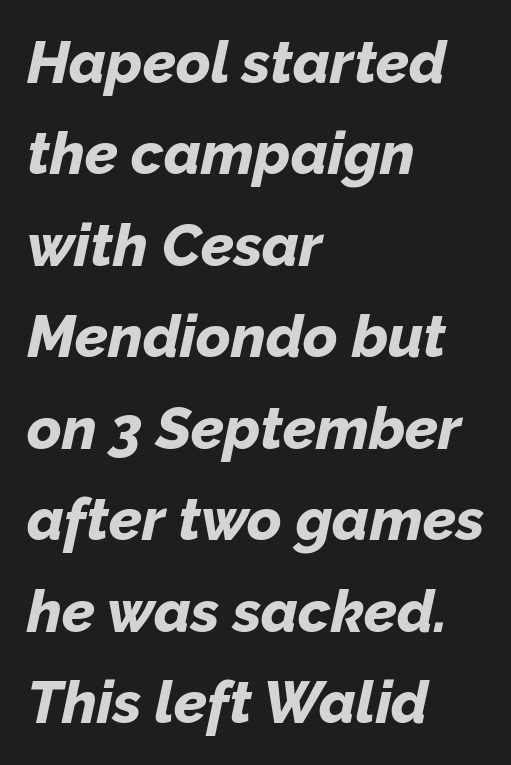
The image shows 59 px bold type, italic (leaning right); set left-aligned, normal line spacing (1.55x), normal letter spacing, not underlined; low stroke contrast and a medium x-height.
